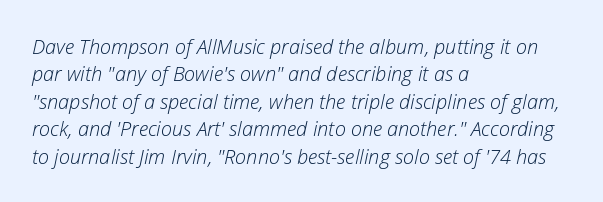
The lettering tilts uniformly, giving the passage an italic look. Honestly, the letter spacing is just normal — you wouldn't notice it. Glance below the letters and you will spot only blank space. Stems and bowls with no extra thickness — not bold. This sample is left-justified, so line endings fall wherever the words run out.
